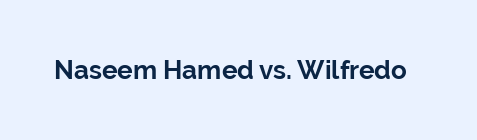
Q: Is the text bold? A: Yes.
Q: Is the text italic (slanted)? A: No, it is upright.
Q: Is the text underlined? A: No.
Q: Is the spacing between letters normal or unusually wide? A: Normal.
